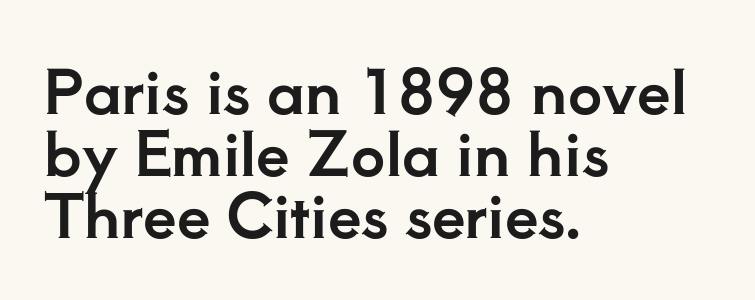
The image shows 60 px serif type, upright; set left-aligned, tight line spacing (1.03x), normal letter spacing, not underlined; low stroke contrast and a small x-height.
